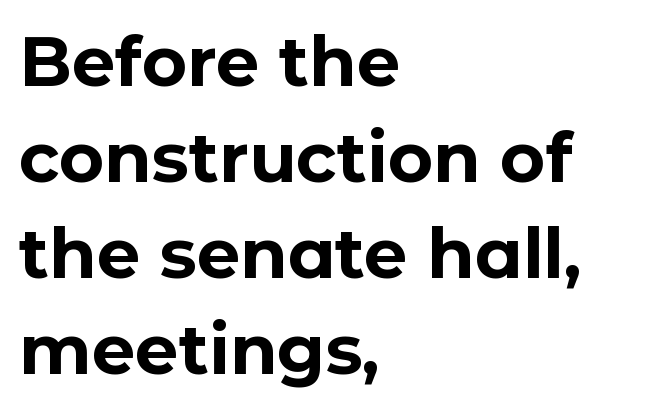
These lines are rendered in a variable-pitch font. Stroke terminals: plain, sans-serif. The compositor pushed each line to the left boundary. The leading is moderate, giving the passage an even texture. As a designer I'd log this as weight 700, bold.
